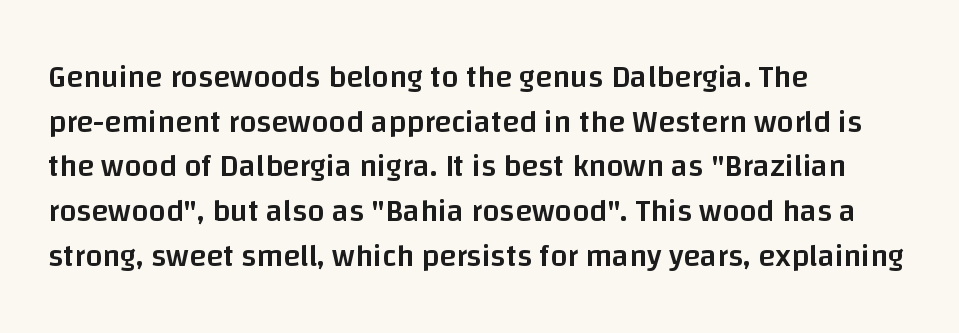
Q: Is the text bold? A: Semi-bold.
Q: Is the text italic (slanted)? A: No, it is upright.
Q: Is the typeface a serif or a sans-serif typeface? A: Sans-serif.
Q: Is the text underlined? A: No.
Q: How is the paragraph aligned? A: Left-aligned.
Q: Is the spacing between letters normal or unusually wide? A: Normal.
Q: Is the spacing between lines tight, normal or loose? A: Normal.
Q: Width (condensed, normal, or wide)? A: Normal.
Q: Stroke contrast? A: Low.
Q: x-height? A: Large.
Q: Monospaced? A: No.
